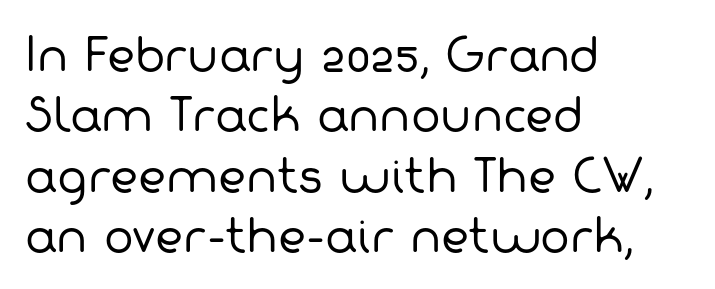
Q: Is the text bold? A: No.
Q: Is the typeface a serif or a sans-serif typeface? A: Sans-serif.
Q: Is the text underlined? A: No.
Q: How is the paragraph aligned? A: Left-aligned.
Q: Is the spacing between letters normal or unusually wide? A: Normal.
Q: Is the spacing between lines tight, normal or loose? A: Normal.
Q: Width (condensed, normal, or wide)? A: Normal.
Q: Stroke contrast? A: Low.
Q: x-height? A: Medium.
Q: Monospaced? A: No.
